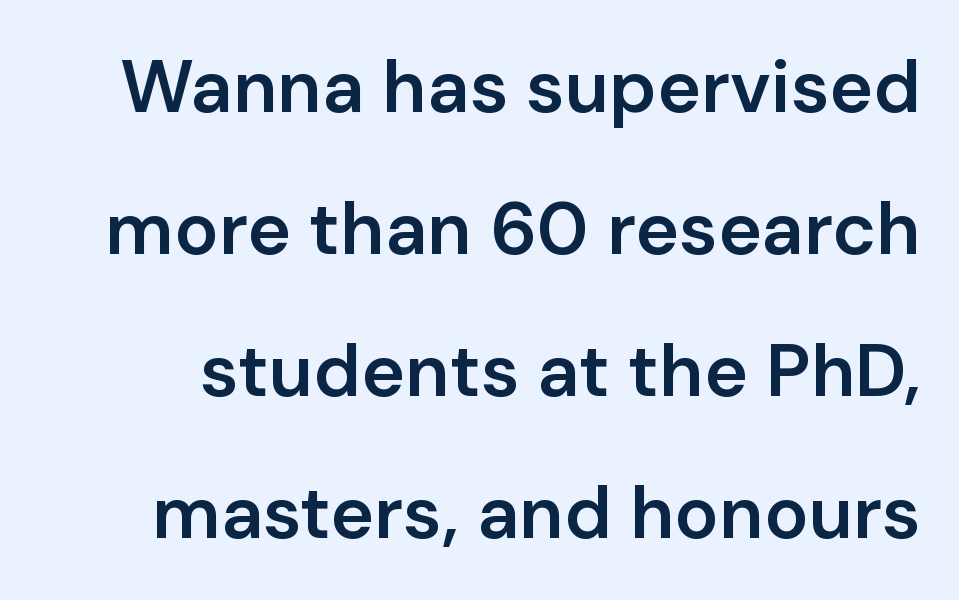
Q: Is the text bold? A: Semi-bold.
Q: Is the text italic (slanted)? A: No, it is upright.
Q: Is the typeface a serif or a sans-serif typeface? A: Sans-serif.
Q: Is the text underlined? A: No.
Q: Is the spacing between letters normal or unusually wide? A: Normal.
Q: Is the spacing between lines tight, normal or loose? A: Loose.
Q: Width (condensed, normal, or wide)? A: Normal.
Q: Stroke contrast? A: Low.
Q: x-height? A: Medium.
Q: Monospaced? A: No.
